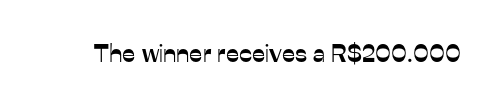
Q: Is the text italic (slanted)? A: No, it is upright.
Q: Is the text underlined? A: No.
Q: Is the spacing between letters normal or unusually wide? A: Normal.
